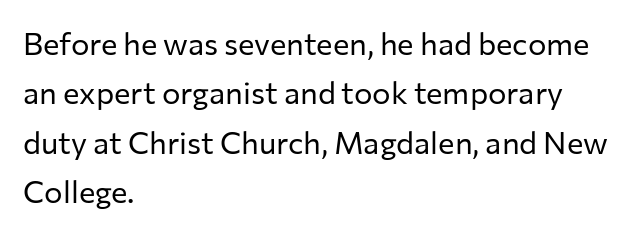
Vertically, the passage feels balanced, rows spaced as you'd expect. The area under the type is left untouched. Weight: in the light-to-regular range. This sample uses a sans-serif face. The passage shown is typed in a proportional face where columns would drift.
